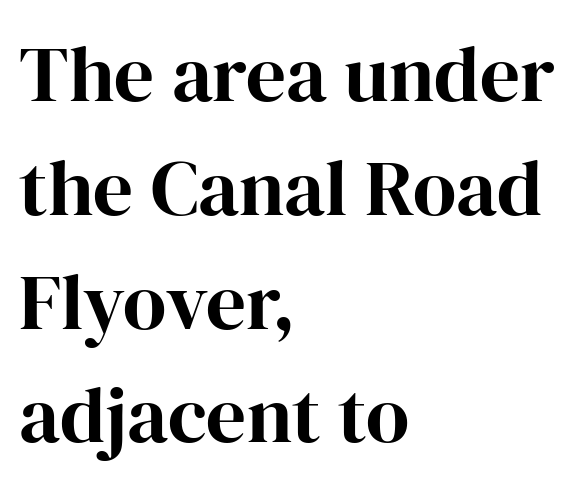
Vertically, the passage feels balanced, rows spaced as you'd expect. Examine the stroke ends and you'll spot serifs. Which margin do the lines hug? The left one — the right edge is uneven. Think of a printed novel: that variable character pitch is what you see here.
